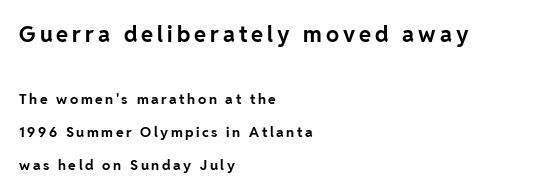
Q: Is the text bold? A: Yes.
Q: Is the text italic (slanted)? A: No, it is upright.
Q: Is the text underlined? A: No.
Q: How is the paragraph aligned? A: Left-aligned.
Q: Is the spacing between lines tight, normal or loose? A: Loose.
Q: Which block of text is set in a larger size, the first (top) or the second (bottom)? A: The first (top) one.
